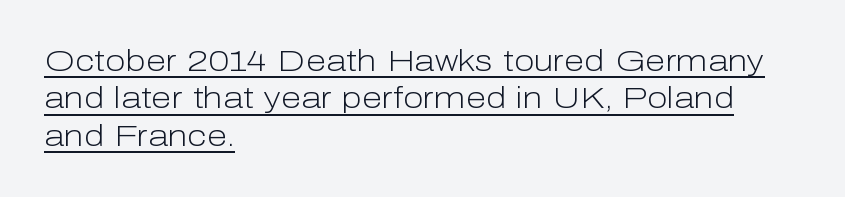
{"serif": "no", "italic": "no", "bold": "no", "weight": "light", "width": "normal", "stroke_contrast": "low", "x_height": "medium", "monospaced": "no", "underline": "yes", "align": "left", "line_spacing": "normal", "line_spacing_ratio": 1.25, "letter_spacing": "normal", "letter_spacing_em": 0.0, "glyph_px": 30}
